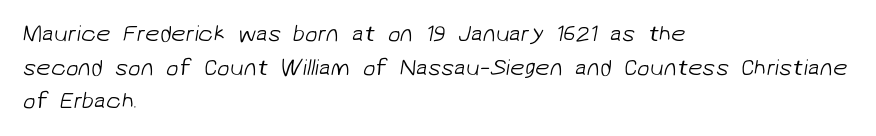
Q: Is the text bold? A: No.
Q: Is the text underlined? A: No.
Q: How is the paragraph aligned? A: Left-aligned.
Q: Is the spacing between letters normal or unusually wide? A: Normal.
Q: Is the spacing between lines tight, normal or loose? A: Normal.
